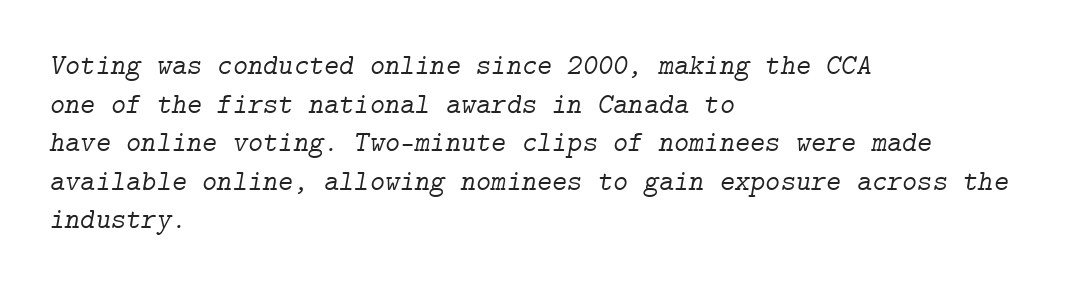
{"serif": "yes", "italic": "yes", "lean": "right", "slant_degrees": 9, "bold": "no", "weight": "light", "width": "normal", "stroke_contrast": "low", "x_height": "medium", "underline": "no", "align": "left", "line_spacing": "normal", "line_spacing_ratio": 1.33, "letter_spacing": "normal", "letter_spacing_em": 0.0, "glyph_px": 29}
